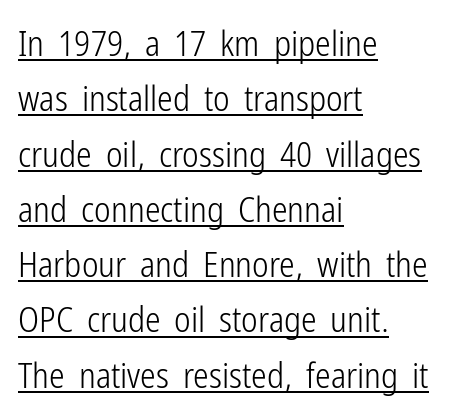
The block of text has a typical density, with ordinary space between rows. When letters stand straight like this, we call the style roman or upright. This rendering leaves character spacing at its baseline value. The text was rendered using a sans face with plain stroke endings.
